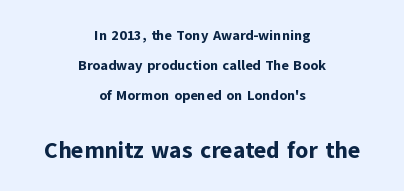
Q: Is the text bold? A: Yes.
Q: Is the text italic (slanted)? A: No, it is upright.
Q: Is the text underlined? A: No.
Q: How is the paragraph aligned? A: Centered.
Q: Is the spacing between letters normal or unusually wide? A: Normal.
Q: Is the spacing between lines tight, normal or loose? A: Loose.
Q: Which block of text is set in a larger size, the first (top) or the second (bottom)? A: The second (bottom) one.
